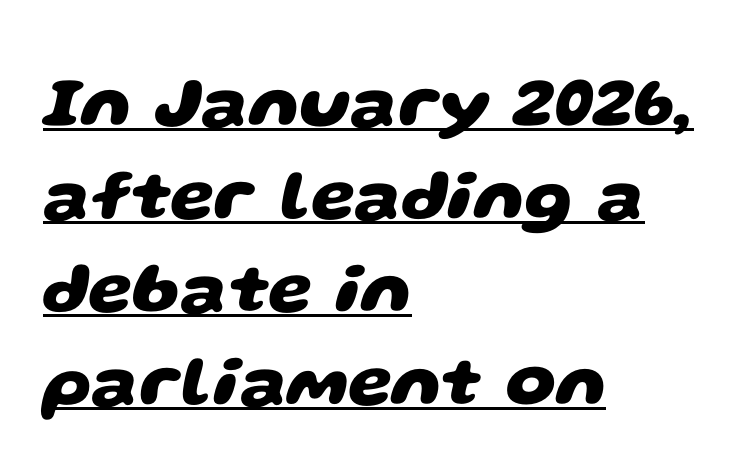
Q: Is the text bold? A: Yes.
Q: Is the typeface a serif or a sans-serif typeface? A: Sans-serif.
Q: Is the text underlined? A: Yes.
Q: How is the paragraph aligned? A: Left-aligned.
Q: Is the spacing between letters normal or unusually wide? A: Normal.
Q: Is the spacing between lines tight, normal or loose? A: Normal.
Q: Width (condensed, normal, or wide)? A: Wide.
Q: Stroke contrast? A: Low.
Q: x-height? A: Large.
Q: Monospaced? A: No.
